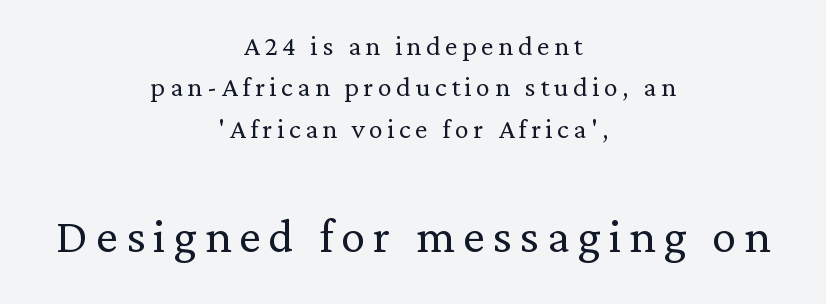
{"serif": "yes", "italic": "no", "bold": "no", "weight": "light", "width": "normal", "stroke_contrast": "low", "x_height": "medium", "monospaced": "no", "underline": "no", "align": "center", "line_spacing_ratio": 1.18, "larger_block": "second", "size_ratio": 1.74, "glyph_px": 61}
